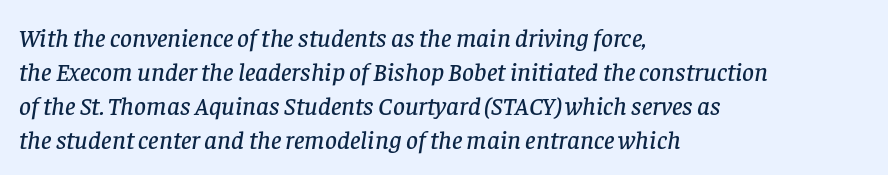
The tracking reads as untouched default to a designer's eye. The axis of the letterforms is tilted away from vertical. One-word summary of the alignment: left. The zone under the glyphs is completely vacant. These lines sit exactly where default settings would place them.
